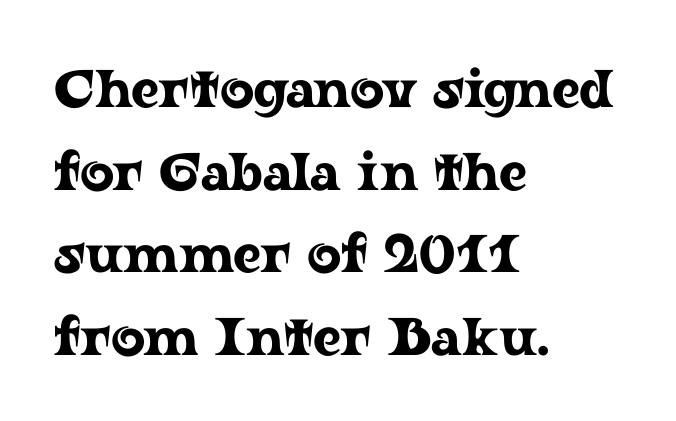
One-word summary of the alignment: left. Lines of text with bare space underneath. The letterforms sit shoulder to shoulder at normal distance. When letters stand straight like this, we call the style roman or upright. Character widths vary here, with narrow letters taking less room than wide ones.
